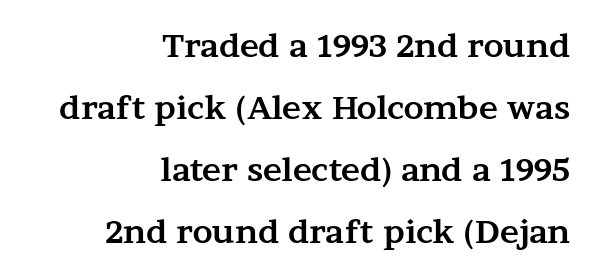
I'd call this a serif setting — the letters wear small feet. Words appear dense and cohesive because spacing is normal. Is this a fixed-width face? No — the glyphs have proportional, varying widths. The typesetter chose a ragged-left arrangement here. The rendering uses a large line-height, opening up the rows. Rendered with straight, roman letterforms.
